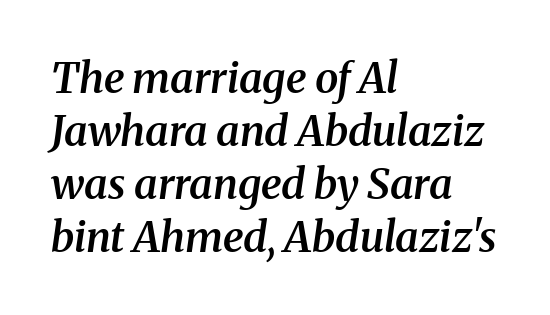
The image shows 42 px semibold serif type, italic (leaning right); set left-aligned, normal line spacing (1.26x), normal letter spacing, not underlined; medium stroke contrast and a medium x-height.
